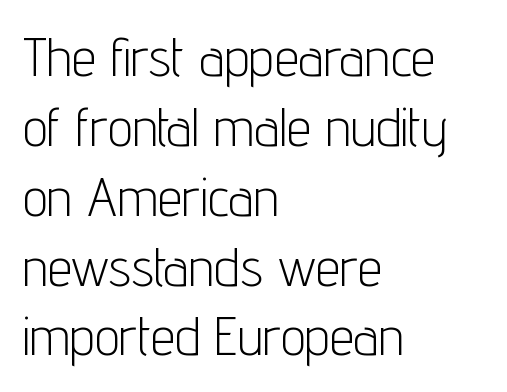
A normal amount of white space separates one row of letters from the next. Descender tails drop into unmarked territory. Italic? Not at all — the glyphs are vertical. The letters carry no serifs — their stems end cleanly without finishing strokes. The lines are quadded left.
